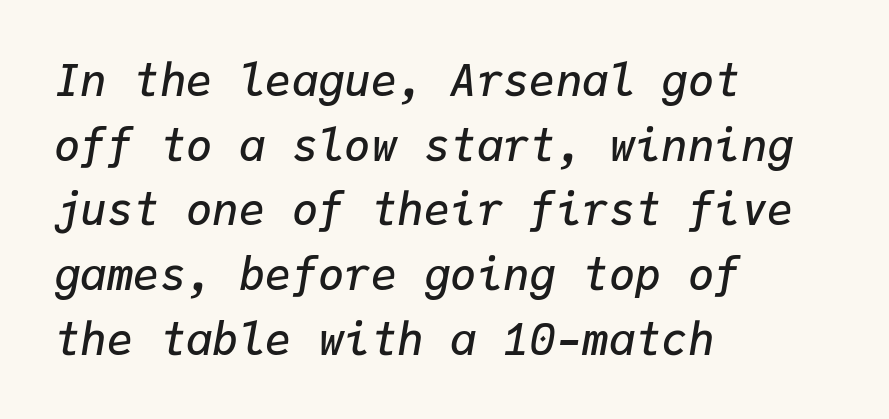
{"italic": "yes", "lean": "right", "slant_degrees": 9, "bold": "semi", "weight": "semibold", "width": "normal", "stroke_contrast": "low", "x_height": "medium", "monospaced": "yes", "underline": "no", "align": "left", "line_spacing": "normal", "line_spacing_ratio": 1.47, "letter_spacing": "normal", "letter_spacing_em": 0.0, "glyph_px": 44}
